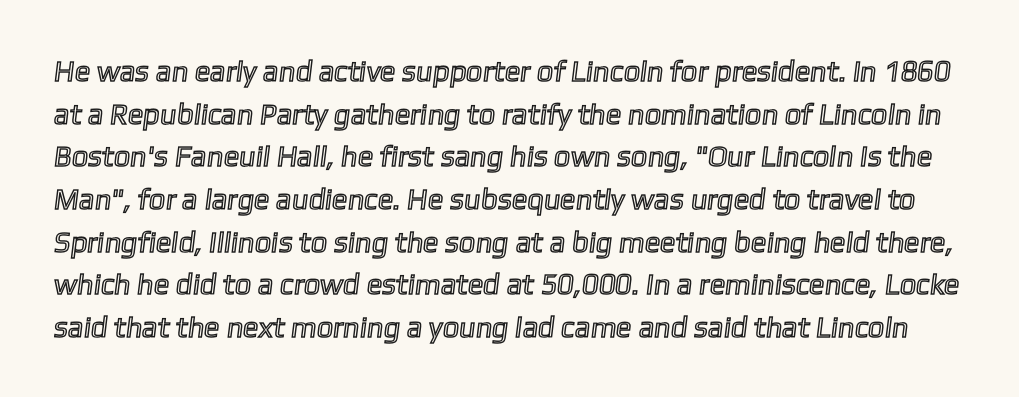
The image shows 29 px text type; set normal line spacing (1.47x), normal letter spacing, not underlined; a medium x-height.
